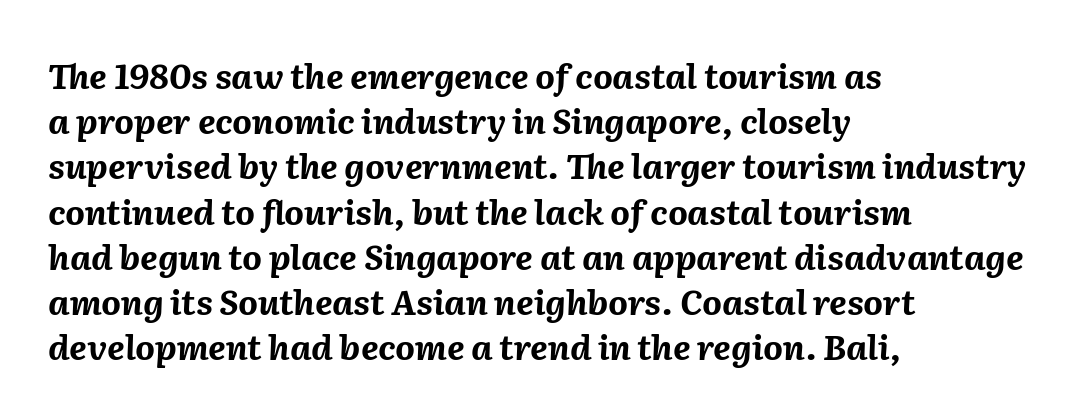
{"italic": "yes", "lean": "right", "slant_degrees": 2, "bold": "yes", "weight": "bold", "width": "normal", "stroke_contrast": "medium", "x_height": "medium", "monospaced": "no", "underline": "no", "align": "left", "line_spacing": "normal", "line_spacing_ratio": 1.33, "letter_spacing": "normal", "letter_spacing_em": 0.0, "glyph_px": 34}
